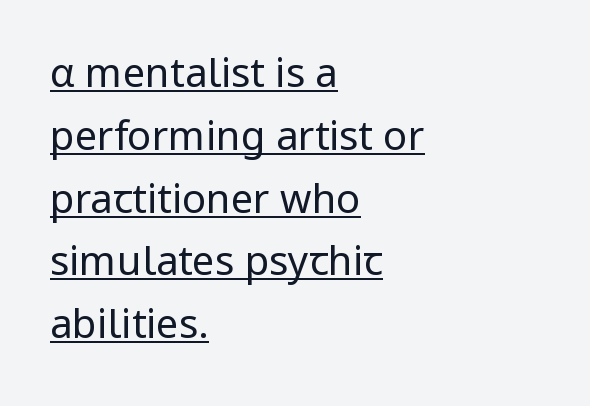
What kind of face is this? One without serifs — a sans. Words appear dense and cohesive because spacing is normal. Vertical strokes here are truly vertical. The typesetter chose a ragged-right arrangement here. The face used here is proportionally spaced, like ordinary book or web type. The passage shown stacks its lines at a standard gap.
